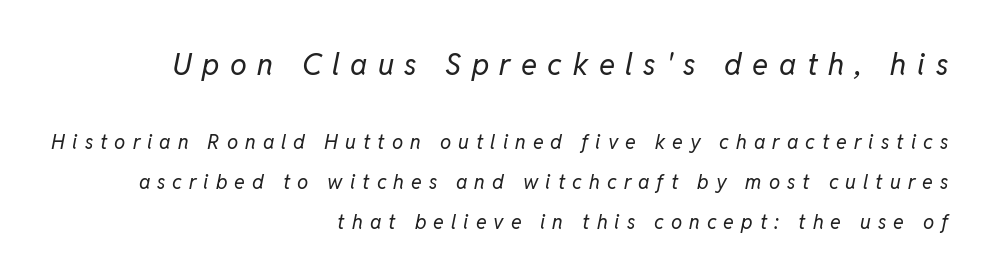
The image shows 30 px regular-weight type, italic (leaning right); set right-aligned, loose line spacing (2.0x), unusually wide letter spacing (+0.35 em), not underlined; the first (top) block is 1.5x larger; low stroke contrast and a medium x-height.
